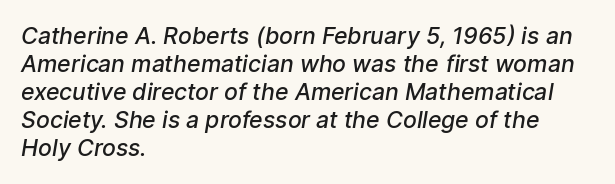
Q: Is the text bold? A: Semi-bold.
Q: Is the text underlined? A: No.
Q: How is the paragraph aligned? A: Left-aligned.
Q: Is the spacing between letters normal or unusually wide? A: Normal.
